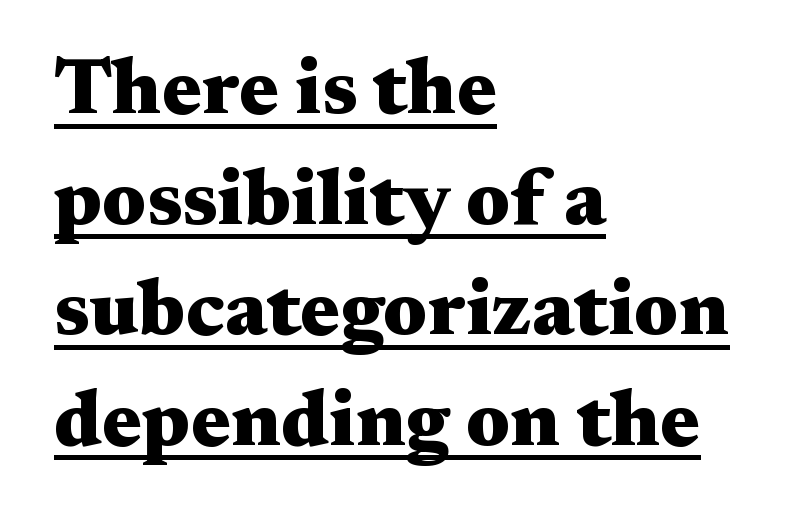
{"serif": "yes", "italic": "no", "bold": "yes", "weight": "heavy", "width": "wide", "stroke_contrast": "medium", "x_height": "medium", "monospaced": "no", "underline": "yes", "align": "left", "line_spacing": "normal", "line_spacing_ratio": 1.4, "letter_spacing": "normal", "letter_spacing_em": 0.0, "glyph_px": 79}
